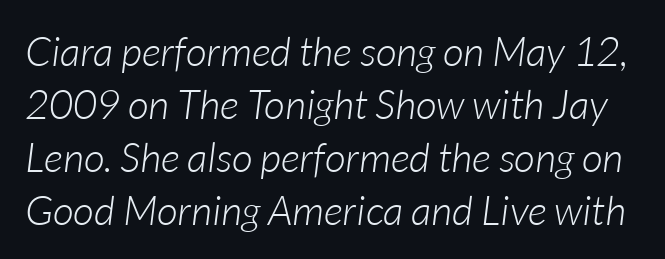
Q: Is the text bold? A: No.
Q: Is the text italic (slanted)? A: Yes, it leans right by about 7 degrees.
Q: Is the text underlined? A: No.
Q: Is the spacing between letters normal or unusually wide? A: Normal.
Q: Is the spacing between lines tight, normal or loose? A: Normal.
Q: Width (condensed, normal, or wide)? A: Normal.
Q: Stroke contrast? A: Low.
Q: x-height? A: Medium.
Q: Monospaced? A: No.
